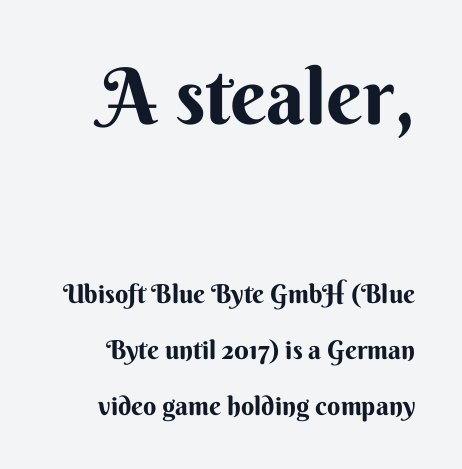
Q: Is the text italic (slanted)? A: No, it is upright.
Q: Is the typeface a serif or a sans-serif typeface? A: Sans-serif.
Q: Is the text underlined? A: No.
Q: Is the spacing between letters normal or unusually wide? A: Normal.
Q: Is the spacing between lines tight, normal or loose? A: Loose.
Q: Which block of text is set in a larger size, the first (top) or the second (bottom)? A: The first (top) one.
Q: Width (condensed, normal, or wide)? A: Normal.
Q: Stroke contrast? A: Medium.
Q: x-height? A: Small.
Q: Monospaced? A: No.
